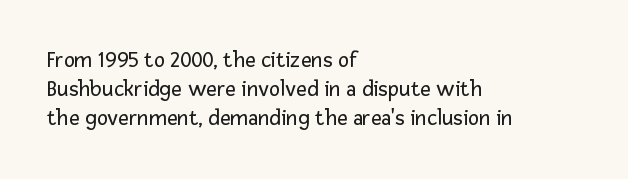
Q: Is the text bold? A: No.
Q: Is the text italic (slanted)? A: No, it is upright.
Q: Is the text underlined? A: No.
Q: How is the paragraph aligned? A: Left-aligned.
Q: Is the spacing between letters normal or unusually wide? A: Normal.
Q: Is the spacing between lines tight, normal or loose? A: Normal.
